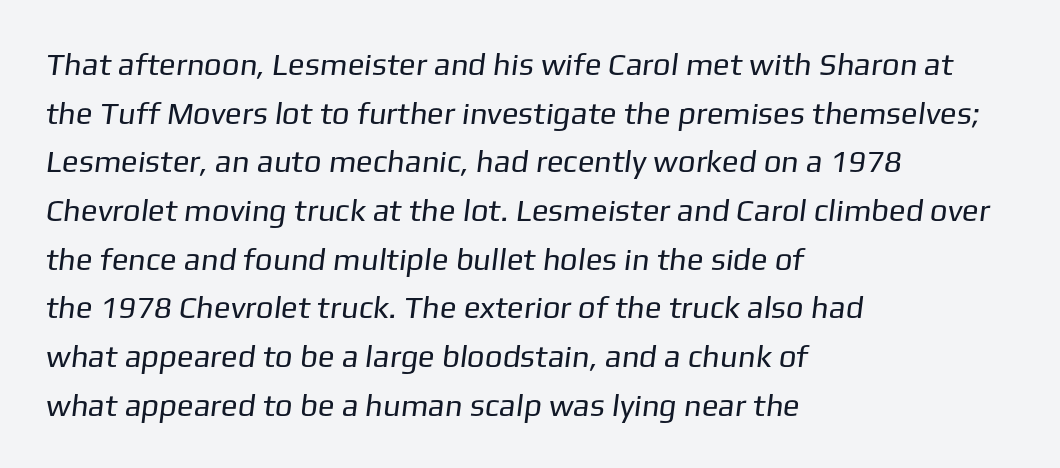
The image shows 31 px regular-weight sans-serif type; set left-aligned, normal line spacing (1.57x), normal letter spacing, not underlined; low stroke contrast and a medium x-height.
